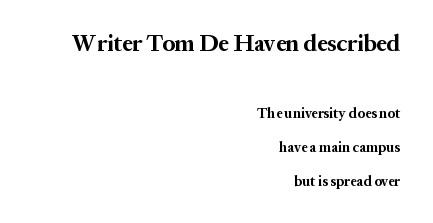
{"italic": "no", "bold": "yes", "underline": "no", "align": "right", "line_spacing": "loose", "line_spacing_ratio": 2.42, "letter_spacing": "normal", "letter_spacing_em": 0.0, "larger_block": "first", "size_ratio": 1.64, "glyph_px": 23}
